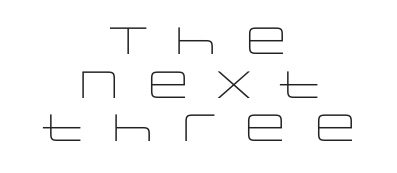
The image shows 38 px light, wide sans-serif type, upright; set centered, tight line spacing (1.15x), unusually wide letter spacing (+0.32 em), not underlined; low stroke contrast and a large x-height.
